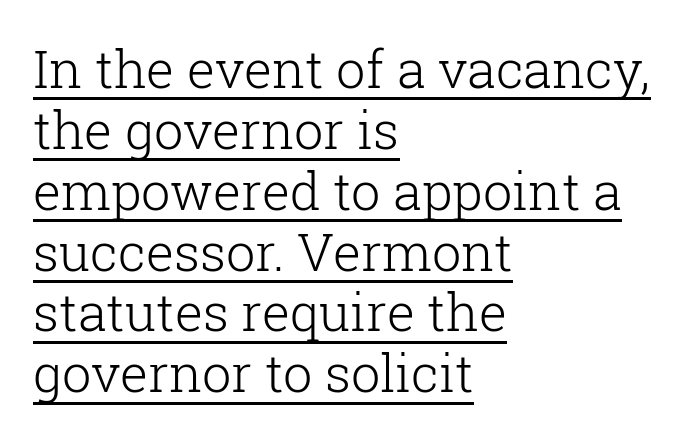
Q: Is the text bold? A: No.
Q: Is the text italic (slanted)? A: No, it is upright.
Q: Is the typeface a serif or a sans-serif typeface? A: Serif.
Q: Is the text underlined? A: Yes.
Q: How is the paragraph aligned? A: Left-aligned.
Q: Is the spacing between letters normal or unusually wide? A: Normal.
Q: Width (condensed, normal, or wide)? A: Normal.
Q: Stroke contrast? A: Low.
Q: x-height? A: Medium.
Q: Monospaced? A: No.
